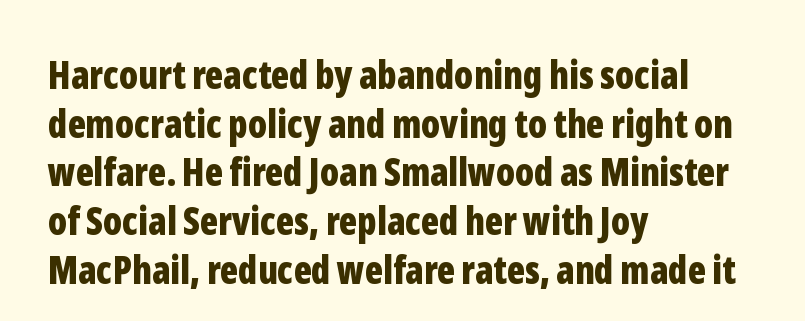
The gap between lines stays unmarked. Nothing sits at the stroke ends, so this counts as sans-serif. The lines sit at an ordinary, default distance from one another. Typeset ragged right — the left edge is the straight one. Tracking value appears to be zero — textbook default spacing. Quick note: not italic, upright.
